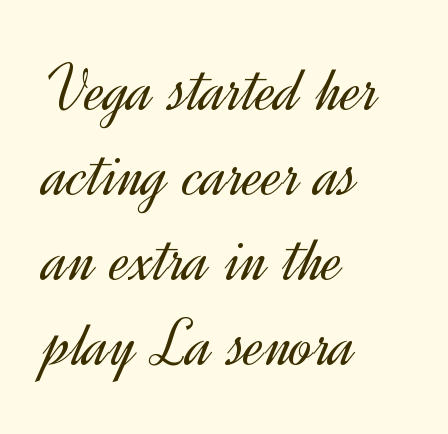
The image shows 69 px light sans-serif type; set left-aligned, line spacing 1.23x, normal letter spacing, not underlined; a small x-height.
